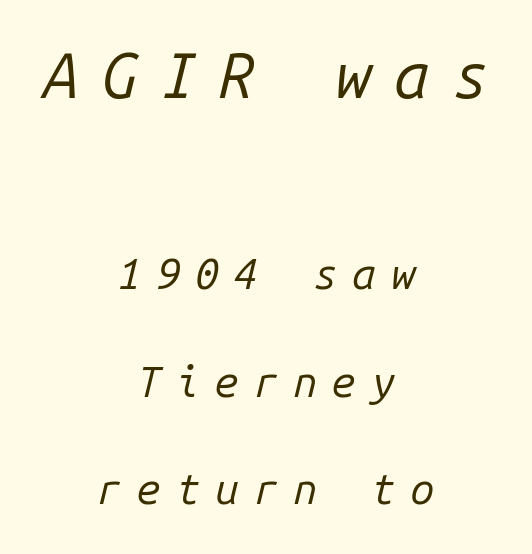
Q: Is the text bold? A: No.
Q: Is the text italic (slanted)? A: Yes, it leans right by about 14 degrees.
Q: Is the text underlined? A: No.
Q: How is the paragraph aligned? A: Centered.
Q: Is the spacing between letters normal or unusually wide? A: Unusually wide.
Q: Is the spacing between lines tight, normal or loose? A: Loose.
Q: Which block of text is set in a larger size, the first (top) or the second (bottom)? A: The first (top) one.
Q: Width (condensed, normal, or wide)? A: Normal.
Q: Stroke contrast? A: Low.
Q: x-height? A: Medium.
Q: Monospaced? A: Yes.
